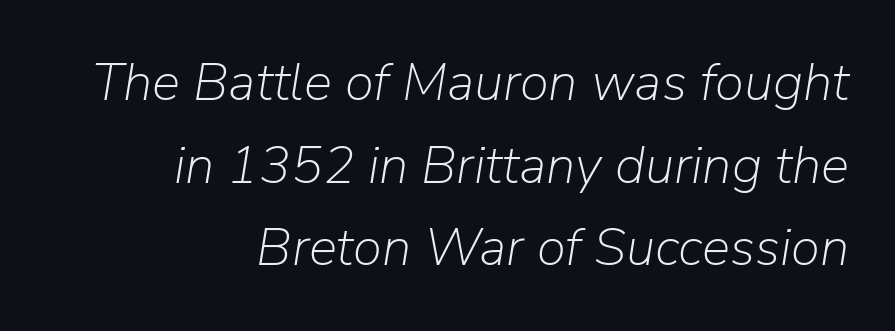
Q: Is the text bold? A: No.
Q: Is the text italic (slanted)? A: Yes, it leans right by about 9 degrees.
Q: Is the text underlined? A: No.
Q: How is the paragraph aligned? A: Right-aligned.
Q: Is the spacing between letters normal or unusually wide? A: Normal.
Q: Is the spacing between lines tight, normal or loose? A: Normal.
Q: Width (condensed, normal, or wide)? A: Normal.
Q: Stroke contrast? A: Low.
Q: x-height? A: Medium.
Q: Monospaced? A: No.
